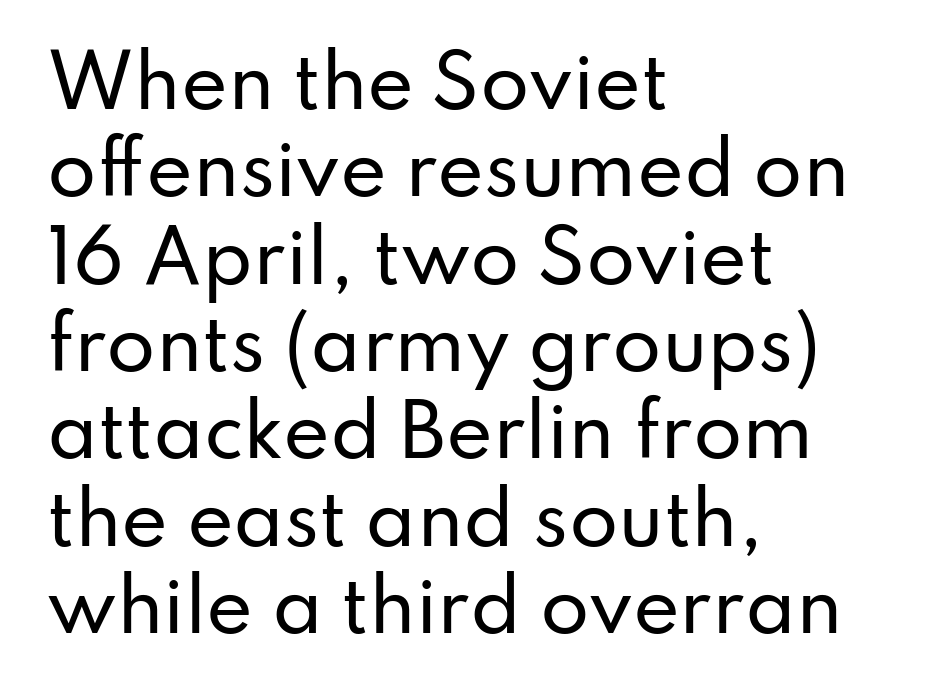
Do the characters align in a grid? No, the font is proportional. Is the block centered? No — it sits flush against the left margin. Here the glyphs are tracked normally, forming tight word shapes. Vertical strokes here are truly vertical. The characters display no serif detailing; their extremities are plain. A clean baseline with only descenders dipping below it.
